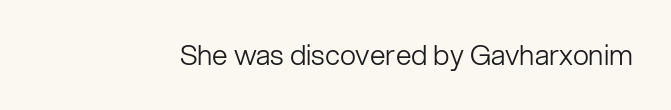
The letters stand straight up with perfectly vertical stems. Decoration check: the copy has no underline. Weight: not bold — regular or lighter. Letter spacing: default.
